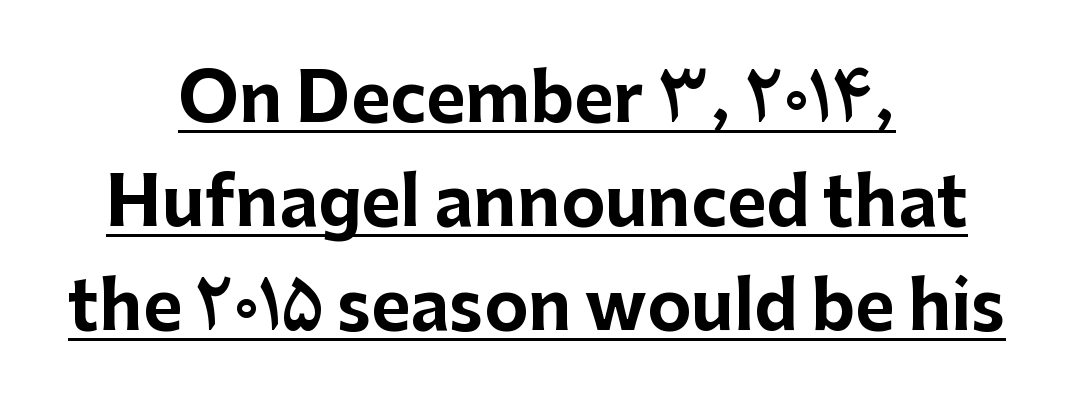
Reading down the column, the eye jumps a familiar distance to each next line. Emphasis by weight is at full strength: bold. Think of a printed novel: that variable character pitch is what you see here. The rendering shows plain stroke endings on the letterforms — a sans-serif design. If you drew a line through each stem, it would be perfectly vertical.
